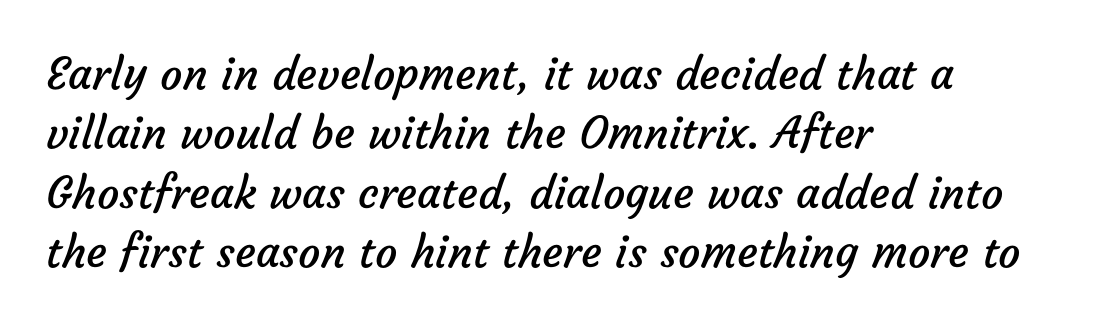
Q: Is the text bold? A: No.
Q: Is the typeface a serif or a sans-serif typeface? A: Sans-serif.
Q: Is the text underlined? A: No.
Q: How is the paragraph aligned? A: Left-aligned.
Q: Is the spacing between letters normal or unusually wide? A: Normal.
Q: Is the spacing between lines tight, normal or loose? A: Normal.
Q: Width (condensed, normal, or wide)? A: Normal.
Q: Stroke contrast? A: Low.
Q: x-height? A: Medium.
Q: Monospaced? A: No.
